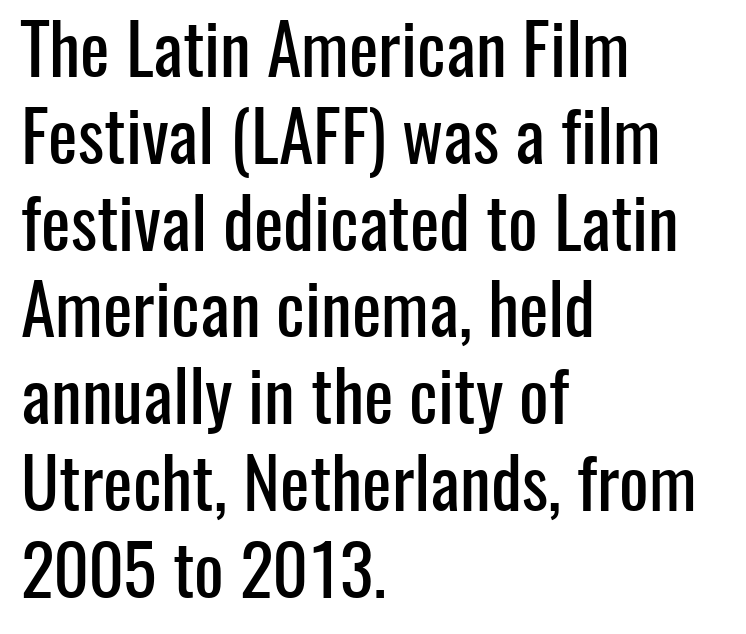
The image shows 70 px condensed sans-serif type, upright; set left-aligned, line spacing 1.24x, normal letter spacing, not underlined; low stroke contrast and a medium x-height.
